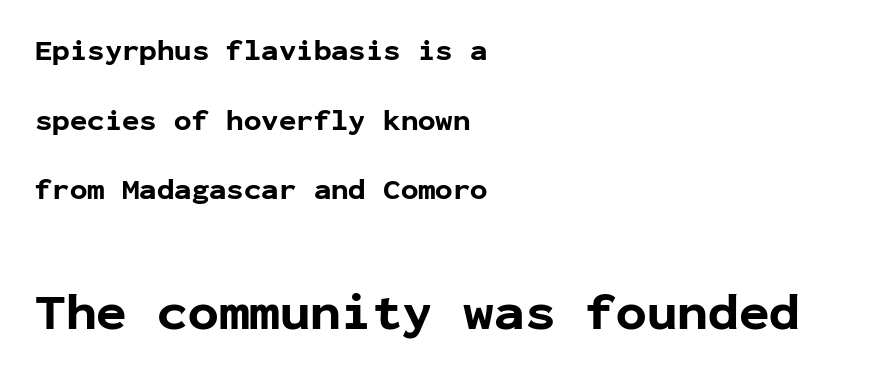
The letters stand straight up with perfectly vertical stems. Visually, the bottom section dominates because its glyphs are scaled up. Weight check: bold — yes, fully. Descenders hang freely into open space. In CSS terms this would be text-align: left. Nothing sits at the stroke ends, so this counts as sans-serif.
